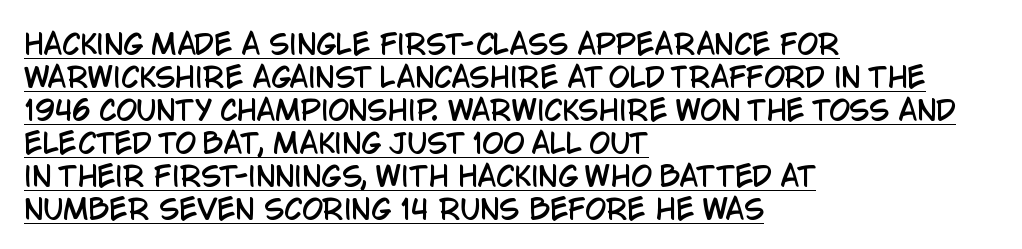
Q: Is the text italic (slanted)? A: No, it is upright.
Q: Is the text underlined? A: Yes.
Q: How is the paragraph aligned? A: Left-aligned.
Q: Is the spacing between letters normal or unusually wide? A: Normal.
